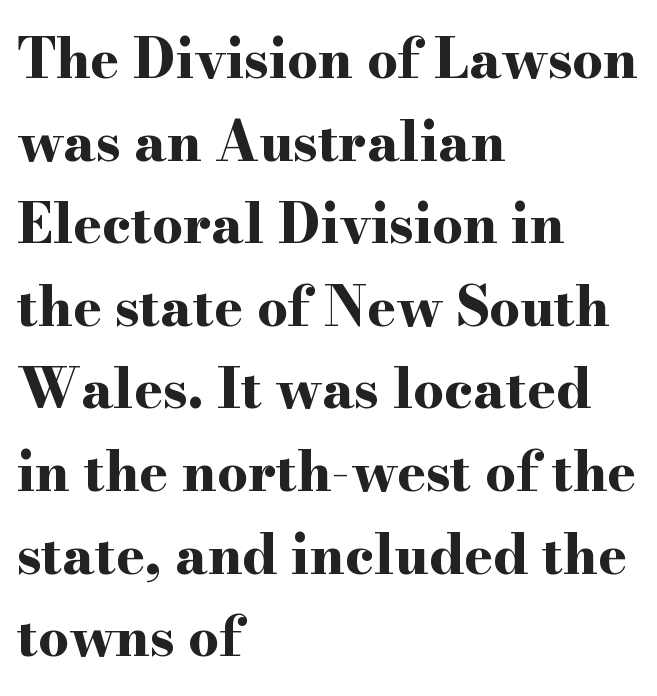
The image shows 54 px bold, wide serif type, upright; set left-aligned, normal line spacing (1.53x), normal letter spacing, not underlined; high stroke contrast and a small x-height.
